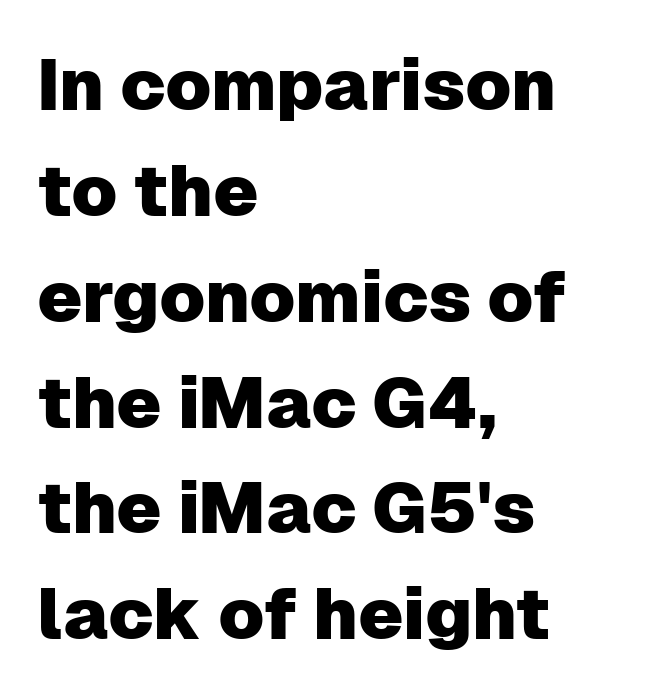
Q: Is the text italic (slanted)? A: No, it is upright.
Q: Is the typeface a serif or a sans-serif typeface? A: Sans-serif.
Q: Is the text underlined? A: No.
Q: How is the paragraph aligned? A: Left-aligned.
Q: Is the spacing between letters normal or unusually wide? A: Normal.
Q: Is the spacing between lines tight, normal or loose? A: Normal.
Q: Width (condensed, normal, or wide)? A: Normal.
Q: Stroke contrast? A: Low.
Q: x-height? A: Medium.
Q: Monospaced? A: No.
